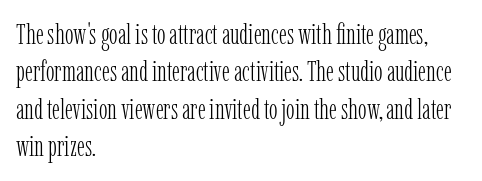
Q: Is the text bold? A: No.
Q: Is the text italic (slanted)? A: No, it is upright.
Q: Is the typeface a serif or a sans-serif typeface? A: Serif.
Q: Is the text underlined? A: No.
Q: How is the paragraph aligned? A: Left-aligned.
Q: Is the spacing between letters normal or unusually wide? A: Normal.
Q: Is the spacing between lines tight, normal or loose? A: Normal.
Q: Width (condensed, normal, or wide)? A: Condensed.
Q: Stroke contrast? A: Low.
Q: x-height? A: Medium.
Q: Monospaced? A: No.
